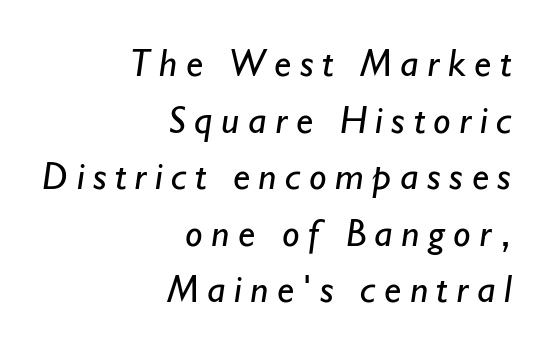
Q: Is the text bold? A: No.
Q: Is the typeface a serif or a sans-serif typeface? A: Sans-serif.
Q: Is the text underlined? A: No.
Q: How is the paragraph aligned? A: Right-aligned.
Q: Is the spacing between letters normal or unusually wide? A: Unusually wide.
Q: Is the spacing between lines tight, normal or loose? A: Normal.
Q: Width (condensed, normal, or wide)? A: Normal.
Q: Stroke contrast? A: Low.
Q: x-height? A: Small.
Q: Monospaced? A: No.
